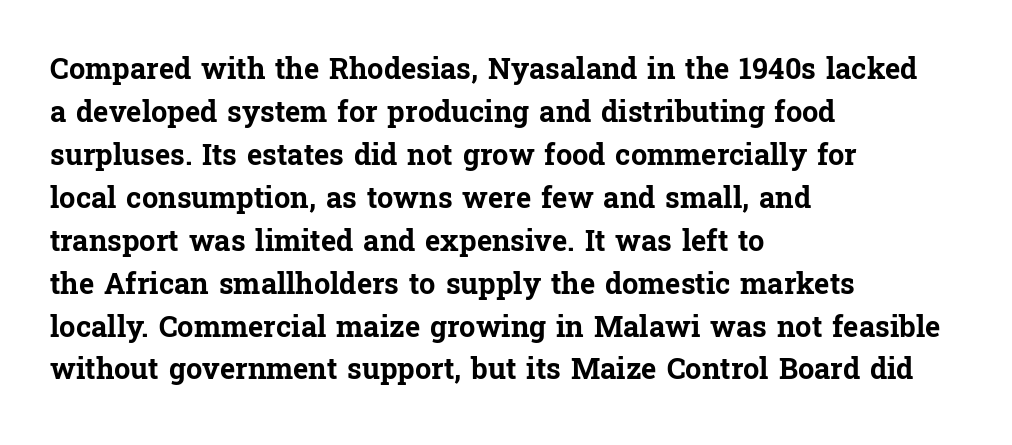
Q: Is the text bold? A: Yes.
Q: Is the text italic (slanted)? A: No, it is upright.
Q: Is the typeface a serif or a sans-serif typeface? A: Serif.
Q: Is the text underlined? A: No.
Q: How is the paragraph aligned? A: Left-aligned.
Q: Is the spacing between letters normal or unusually wide? A: Normal.
Q: Is the spacing between lines tight, normal or loose? A: Normal.
Q: Width (condensed, normal, or wide)? A: Normal.
Q: Stroke contrast? A: Low.
Q: x-height? A: Medium.
Q: Monospaced? A: No.
